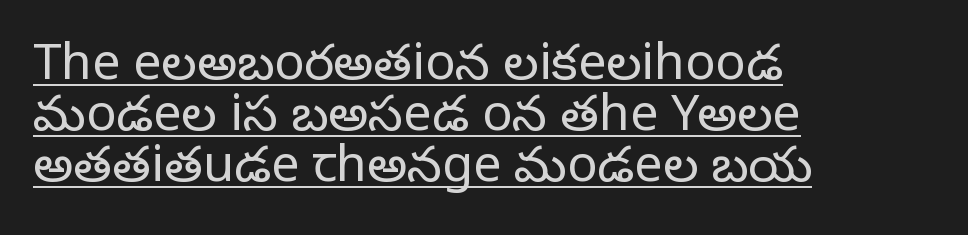
This sample trades vertical openness for compactness between lines. The lettering holds an erect, upright posture throughout. Notice how the passage keeps a crisp vertical edge on the left only. The line texture is even and compact thanks to regular tracking. The weight would be labelled regular, book, light, or lighter still. Compared with undecorated copy, this sample adds a rule below the words.
